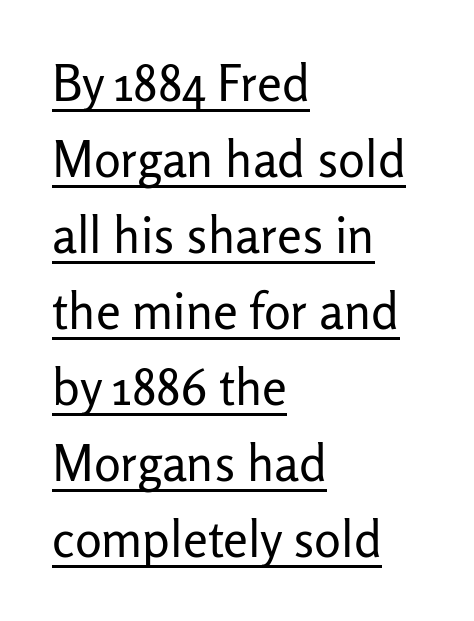
{"serif": "no", "italic": "no", "bold": "no", "weight": "regular", "width": "normal", "stroke_contrast": "low", "x_height": "medium", "monospaced": "no", "underline": "yes", "align": "left", "line_spacing": "normal", "line_spacing_ratio": 1.52, "letter_spacing": "normal", "letter_spacing_em": 0.0, "glyph_px": 50}
